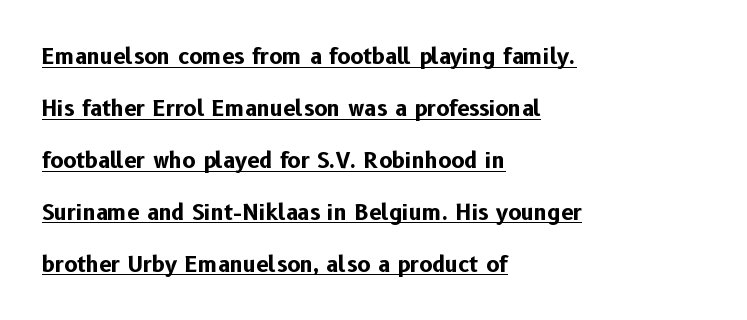
The image shows 22 px bold type, upright; set left-aligned, loose line spacing (2.36x), normal letter spacing, underlined.
